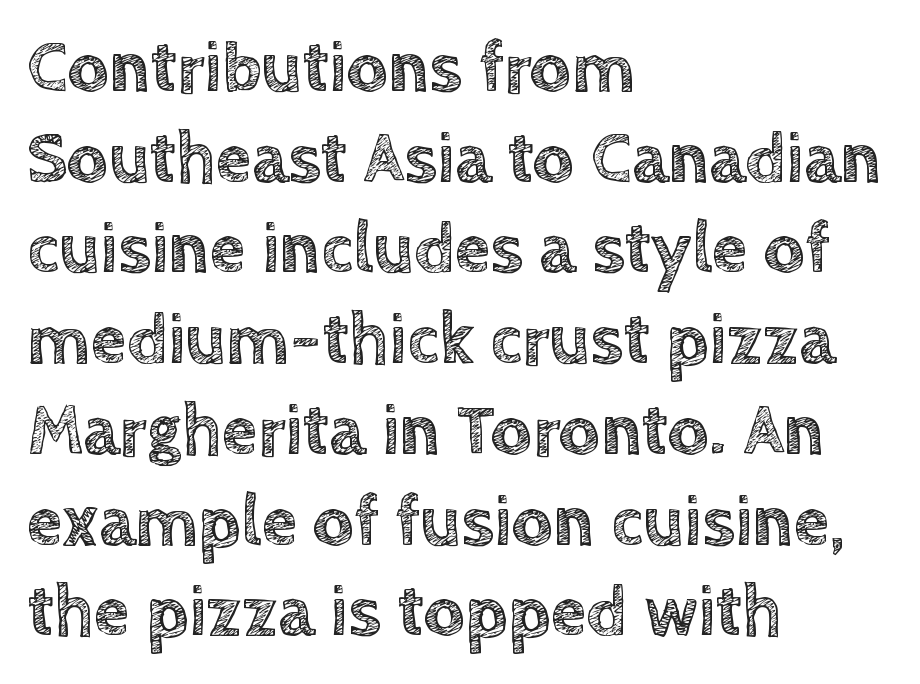
{"italic": "no", "width": "normal", "x_height": "large", "monospaced": "no", "underline": "no", "align": "left", "line_spacing": "normal", "line_spacing_ratio": 1.26, "letter_spacing": "normal", "letter_spacing_em": 0.0, "glyph_px": 72}
